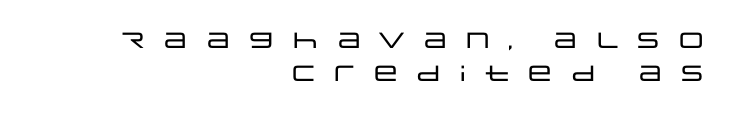
The image shows 22 px text type, upright; set right-aligned, normal line spacing (1.51x), unusually wide letter spacing (+0.47 em), not underlined.
